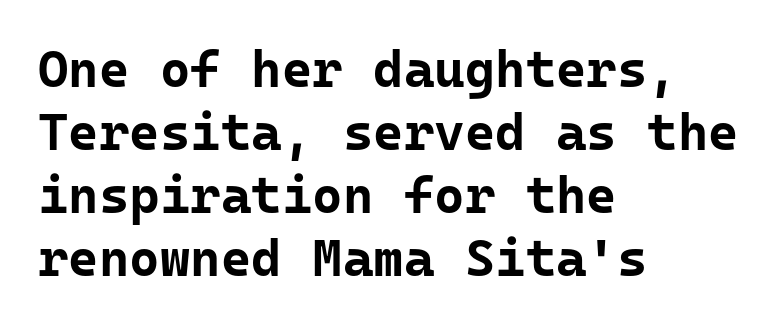
{"serif": "no", "italic": "no", "bold": "yes", "weight": "bold", "width": "normal", "stroke_contrast": "low", "x_height": "medium", "monospaced": "yes", "underline": "no", "align": "left", "line_spacing_ratio": 1.21, "letter_spacing": "normal", "letter_spacing_em": 0.0, "glyph_px": 52}
